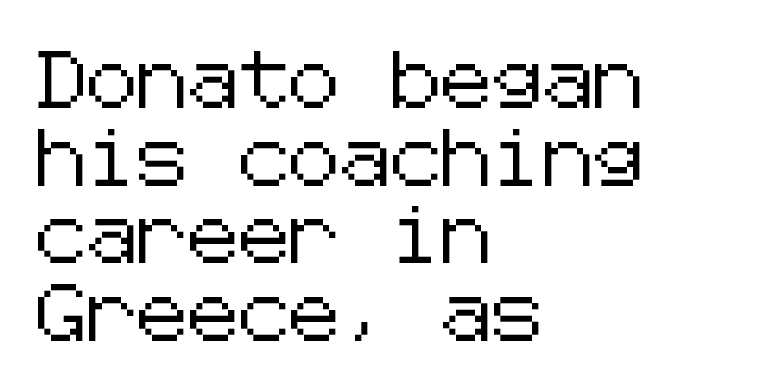
Q: Is the text italic (slanted)? A: No, it is upright.
Q: Is the typeface a serif or a sans-serif typeface? A: Sans-serif.
Q: Is the text underlined? A: No.
Q: How is the paragraph aligned? A: Left-aligned.
Q: Is the spacing between letters normal or unusually wide? A: Normal.
Q: Is the spacing between lines tight, normal or loose? A: Normal.
Q: Width (condensed, normal, or wide)? A: Normal.
Q: Stroke contrast? A: Low.
Q: x-height? A: Medium.
